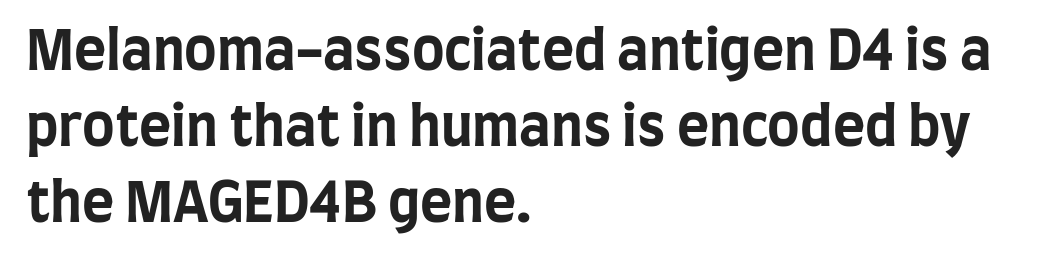
Q: Is the text bold? A: Yes.
Q: Is the text italic (slanted)? A: No, it is upright.
Q: Is the typeface a serif or a sans-serif typeface? A: Sans-serif.
Q: Is the text underlined? A: No.
Q: How is the paragraph aligned? A: Left-aligned.
Q: Is the spacing between letters normal or unusually wide? A: Normal.
Q: Is the spacing between lines tight, normal or loose? A: Normal.
Q: Width (condensed, normal, or wide)? A: Condensed.
Q: Stroke contrast? A: Low.
Q: x-height? A: Large.
Q: Monospaced? A: No.
